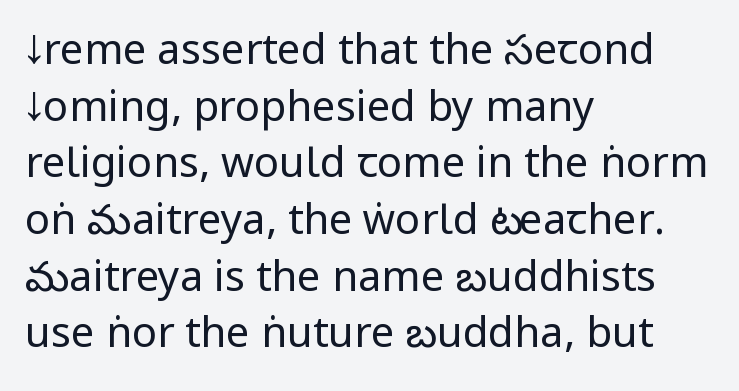
The image shows 42 px regular-weight, condensed sans-serif type, upright; set left-aligned, normal line spacing (1.35x), normal letter spacing, not underlined; low stroke contrast and a large x-height.
